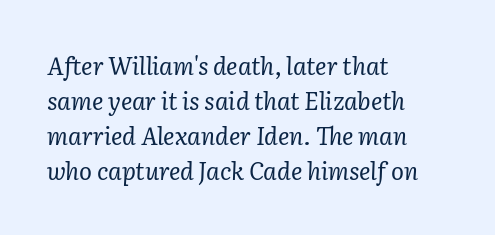
The image shows 24 px text type, italic (leaning right); set left-aligned, normal line spacing (1.46x), normal letter spacing, not underlined.
